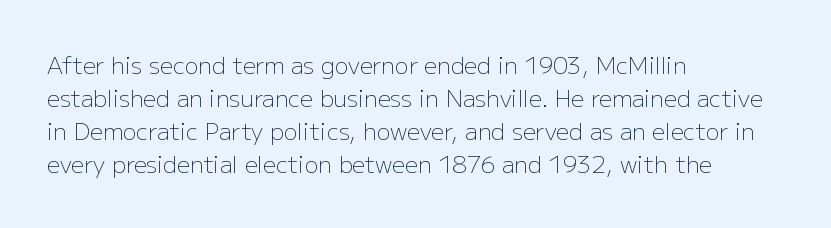
{"italic": "no", "bold": "no", "underline": "no", "align": "left", "line_spacing": "normal", "line_spacing_ratio": 1.44, "letter_spacing": "normal", "letter_spacing_em": 0.0, "glyph_px": 23}
